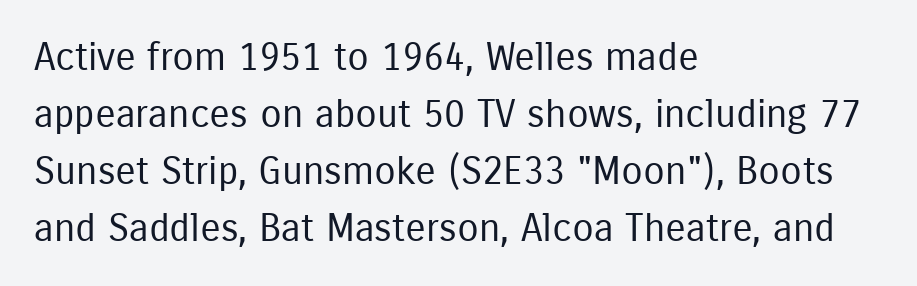
{"serif": "no", "italic": "no", "bold": "no", "weight": "regular", "width": "condensed", "stroke_contrast": "low", "x_height": "medium", "monospaced": "no", "underline": "no", "align": "left", "line_spacing": "normal", "line_spacing_ratio": 1.46, "letter_spacing": "normal", "letter_spacing_em": 0.0, "glyph_px": 39}
